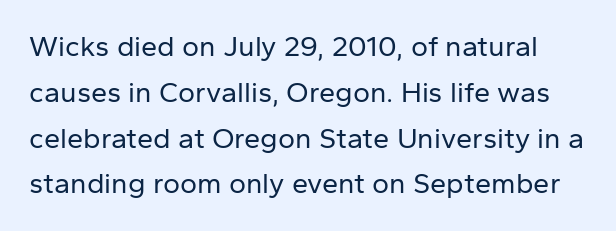
The image shows 29 px regular-weight sans-serif type, upright; set normal line spacing (1.58x), normal letter spacing, not underlined; low stroke contrast and a medium x-height.
